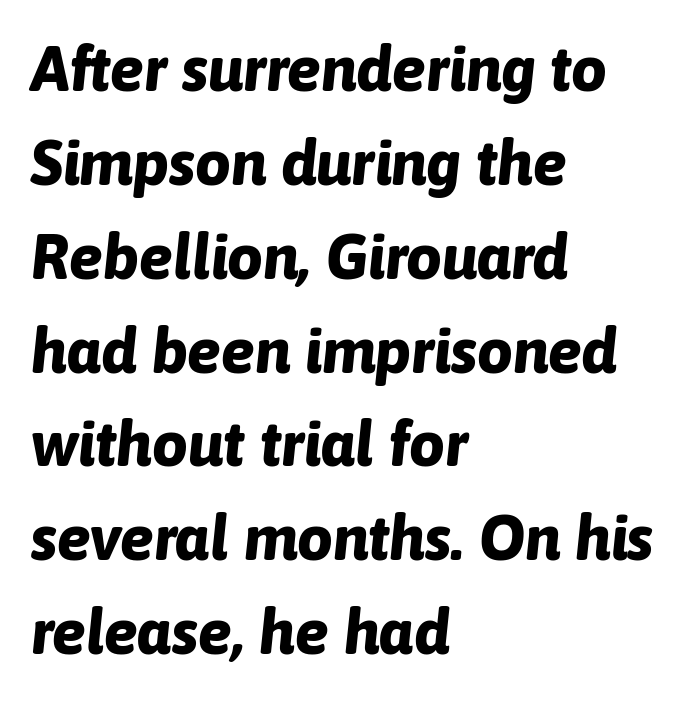
Q: Is the text bold? A: Yes.
Q: Is the text italic (slanted)? A: Yes, it leans right by about 6 degrees.
Q: Is the text underlined? A: No.
Q: How is the paragraph aligned? A: Left-aligned.
Q: Is the spacing between letters normal or unusually wide? A: Normal.
Q: Is the spacing between lines tight, normal or loose? A: Normal.
Q: Width (condensed, normal, or wide)? A: Normal.
Q: Stroke contrast? A: Low.
Q: x-height? A: Medium.
Q: Monospaced? A: No.
